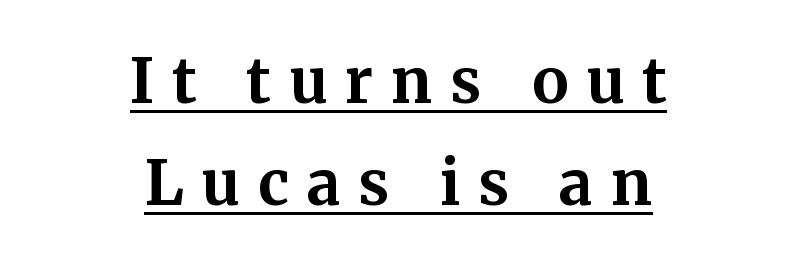
Q: Is the text bold? A: Yes.
Q: Is the text italic (slanted)? A: No, it is upright.
Q: Is the typeface a serif or a sans-serif typeface? A: Serif.
Q: Is the text underlined? A: Yes.
Q: How is the paragraph aligned? A: Centered.
Q: Is the spacing between letters normal or unusually wide? A: Unusually wide.
Q: Is the spacing between lines tight, normal or loose? A: Normal.
Q: Width (condensed, normal, or wide)? A: Normal.
Q: Stroke contrast? A: Medium.
Q: x-height? A: Medium.
Q: Monospaced? A: No.
